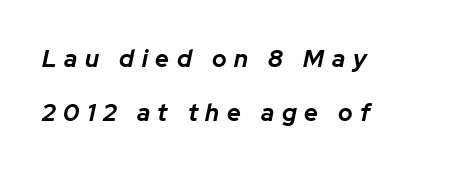
As a designer I'd log this as weight 700, bold. Compared with a centered layout, this one pins lines to the left instead. Notice the wide empty band between every row — that's loose leading. The font's italic variant was chosen for this text.
